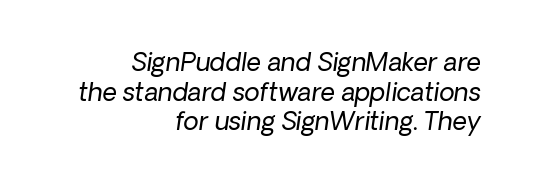
The image shows 25 px text type; set right-aligned, line spacing 1.19x, normal letter spacing, not underlined.
